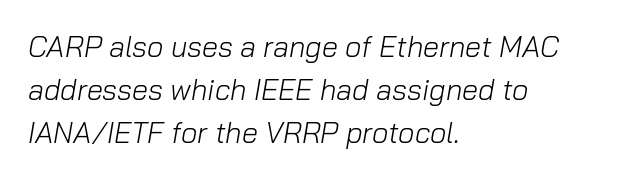
The strokes are not fattened; the text isn't bold. Caption: standard tracking, unaltered. This sample keeps an unexceptional amount of space between lines. The face used here has a pronounced slope to its letters. Descenders hang freely into open space.
